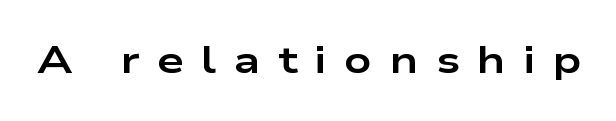
{"serif": "no", "italic": "no", "bold": "yes", "weight": "bold", "width": "wide", "stroke_contrast": "low", "x_height": "medium", "monospaced": "no", "underline": "no", "letter_spacing": "wide", "letter_spacing_em": 0.46, "glyph_px": 38}
